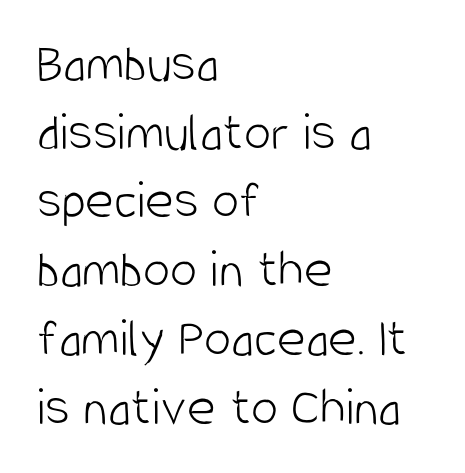
Q: Is the text bold? A: No.
Q: Is the text italic (slanted)? A: No, it is upright.
Q: Is the typeface a serif or a sans-serif typeface? A: Sans-serif.
Q: Is the text underlined? A: No.
Q: How is the paragraph aligned? A: Left-aligned.
Q: Is the spacing between letters normal or unusually wide? A: Normal.
Q: Is the spacing between lines tight, normal or loose? A: Normal.
Q: Width (condensed, normal, or wide)? A: Condensed.
Q: Stroke contrast? A: Low.
Q: x-height? A: Large.
Q: Monospaced? A: No.
